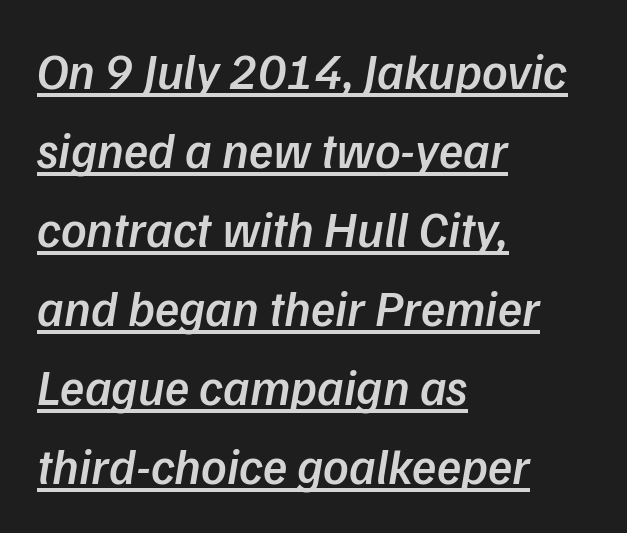
Q: Is the text bold? A: Semi-bold.
Q: Is the text italic (slanted)? A: Yes, it leans right by about 9 degrees.
Q: Is the text underlined? A: Yes.
Q: How is the paragraph aligned? A: Left-aligned.
Q: Is the spacing between letters normal or unusually wide? A: Normal.
Q: Is the spacing between lines tight, normal or loose? A: Normal.
Q: Width (condensed, normal, or wide)? A: Normal.
Q: Stroke contrast? A: Low.
Q: x-height? A: Medium.
Q: Monospaced? A: No.
